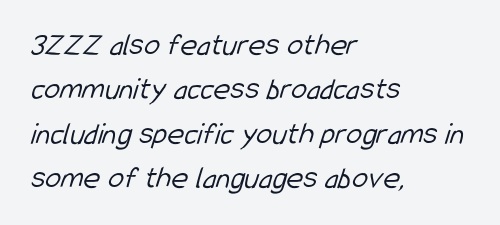
Q: Is the text bold? A: No.
Q: Is the typeface a serif or a sans-serif typeface? A: Sans-serif.
Q: Is the text underlined? A: No.
Q: How is the paragraph aligned? A: Left-aligned.
Q: Is the spacing between letters normal or unusually wide? A: Normal.
Q: Is the spacing between lines tight, normal or loose? A: Normal.
Q: Width (condensed, normal, or wide)? A: Condensed.
Q: Stroke contrast? A: Low.
Q: x-height? A: Medium.
Q: Monospaced? A: No.
